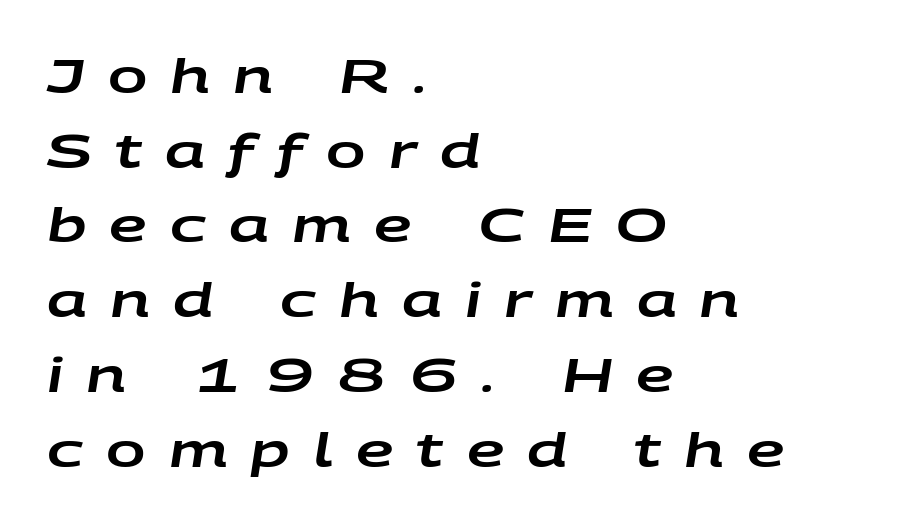
The image shows 47 px wide type, italic (leaning right); set left-aligned, normal line spacing (1.59x), unusually wide letter spacing (+0.49 em), not underlined; low stroke contrast and a large x-height.
